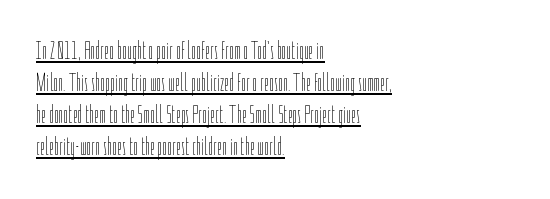
A typesetter would call this leading conventional body-copy spacing. Ordinary non-slanted type is in use. Honestly, the underline is the first thing you notice here. Ink coverage per letter is moderate at most. Left-aligned paragraph, ragged on the right.
